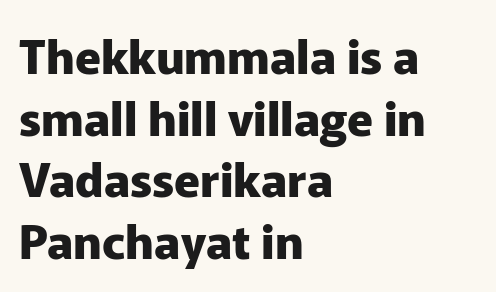
{"serif": "no", "italic": "no", "bold": "yes", "weight": "heavy", "width": "normal", "stroke_contrast": "low", "x_height": "medium", "monospaced": "no", "underline": "no", "align": "left", "line_spacing": "normal", "line_spacing_ratio": 1.31, "letter_spacing": "normal", "letter_spacing_em": 0.0, "glyph_px": 47}
